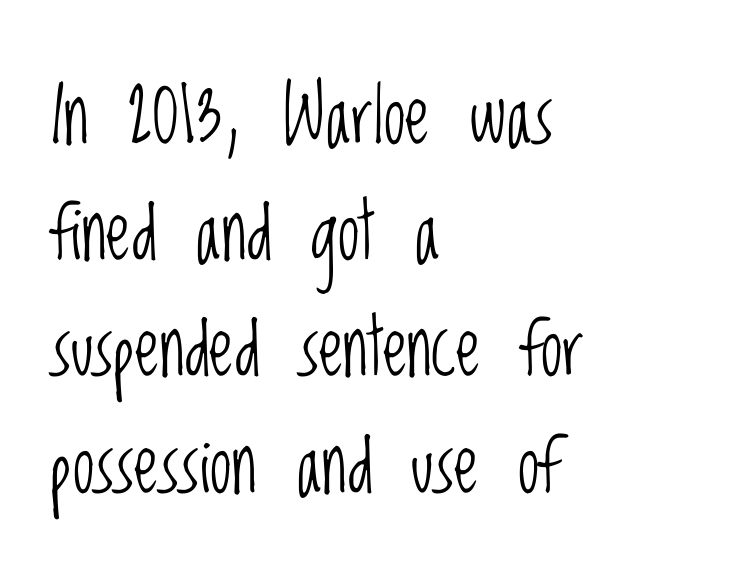
A sans-serif font was chosen for this passage. Weight: in the light-to-regular range. What's the leading like? Ordinary, nothing unusual. Each letter keeps its own natural width here, so spacing adapts to shape. This rendering uses left alignment, leaving the right contour irregular. If you drew a line through each stem, it would be perfectly vertical.
